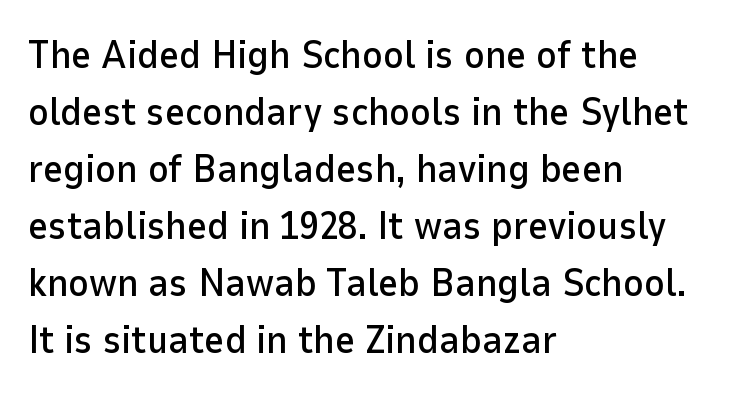
Q: Is the text italic (slanted)? A: No, it is upright.
Q: Is the typeface a serif or a sans-serif typeface? A: Sans-serif.
Q: Is the text underlined? A: No.
Q: How is the paragraph aligned? A: Left-aligned.
Q: Is the spacing between letters normal or unusually wide? A: Normal.
Q: Is the spacing between lines tight, normal or loose? A: Normal.
Q: Width (condensed, normal, or wide)? A: Normal.
Q: Stroke contrast? A: Low.
Q: x-height? A: Medium.
Q: Monospaced? A: No.
